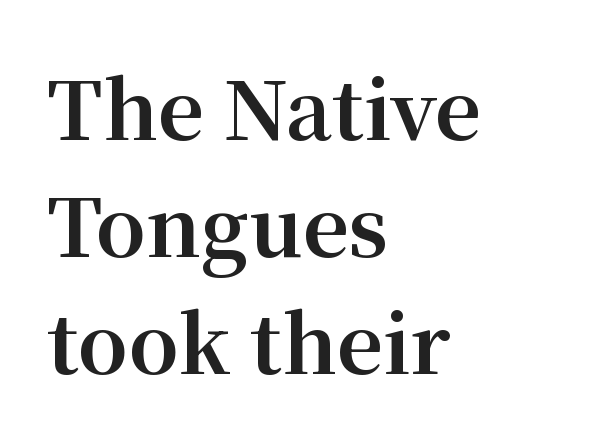
The image shows 80 px bold serif type, upright; set left-aligned, normal line spacing (1.46x), normal letter spacing, not underlined; medium stroke contrast and a medium x-height.
